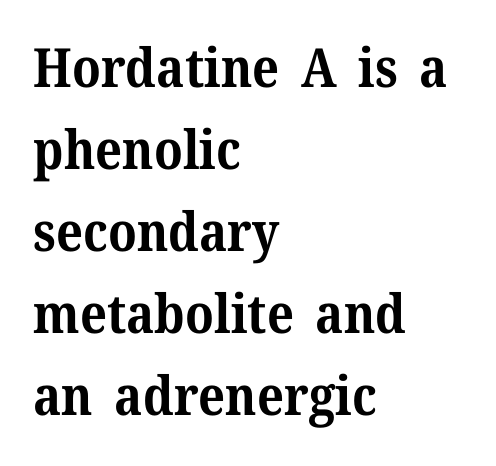
The vertical gap from one line to the next is medium. Plenty of ink on the page — the face is bold. You could not count columns in this text — the font is proportionally spaced. Vertical strokes here are truly vertical.
